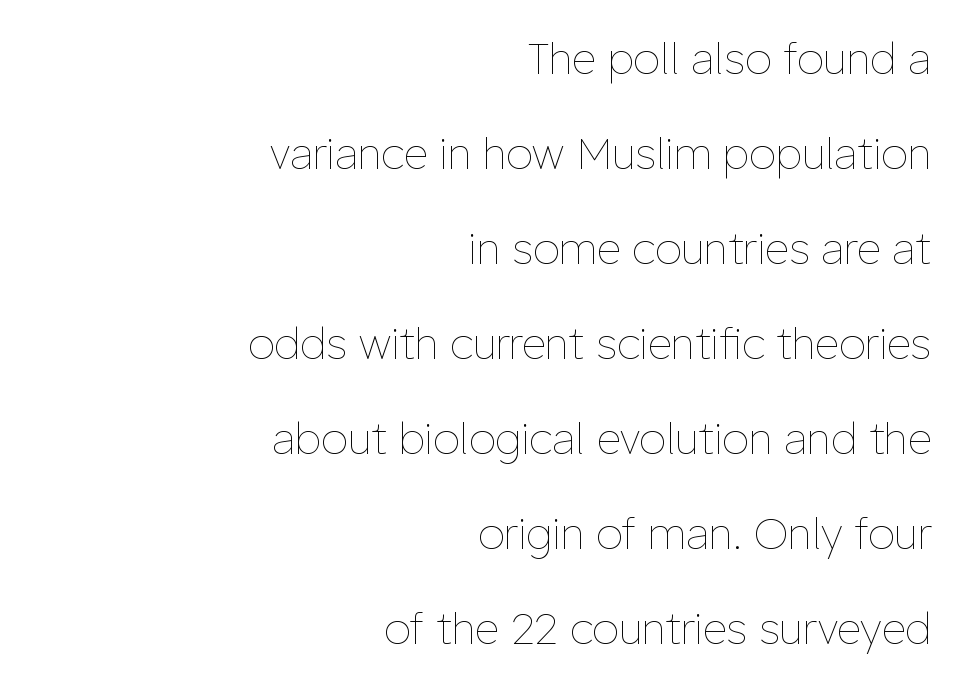
Q: Is the text bold? A: No.
Q: Is the text italic (slanted)? A: No, it is upright.
Q: Is the text underlined? A: No.
Q: How is the paragraph aligned? A: Right-aligned.
Q: Is the spacing between letters normal or unusually wide? A: Normal.
Q: Is the spacing between lines tight, normal or loose? A: Loose.
Q: Width (condensed, normal, or wide)? A: Normal.
Q: Stroke contrast? A: Low.
Q: x-height? A: Medium.
Q: Monospaced? A: No.
